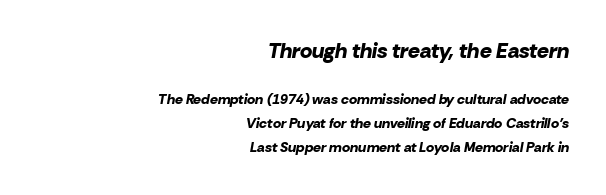
The face used here is rendered with its standard letterfit. These lines carry a lot of weight — the face is fully bold. The letters are slanted; this is an italic face. The zone under the glyphs is completely vacant.
